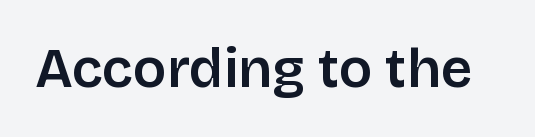
The image shows 55 px semibold sans-serif type, upright; set normal letter spacing, not underlined; low stroke contrast and a large x-height.
